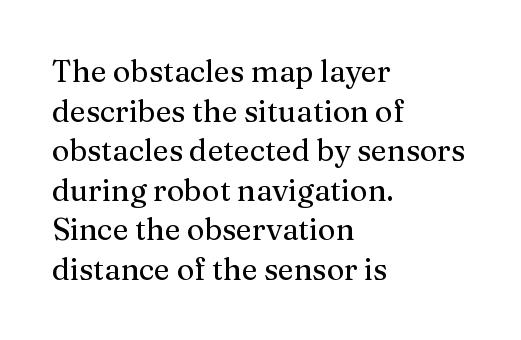
Clear beneath every line of the passage. These lines are rendered in a variable-pitch font. Unlike italic type, these characters show no tilt at all. The designer left line spacing at the default.
